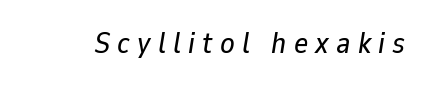
Descenders hang freely into open space. You could not count columns in this text — the font is proportionally spaced. Is the letter spacing exaggerated? Yes — the characters are pushed far apart. The font's italic variant was chosen for this text.
